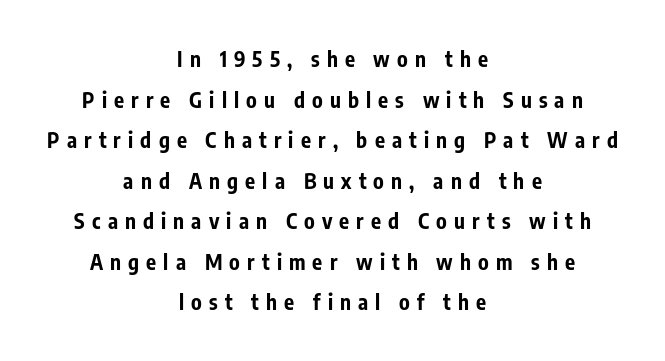
Its strokes are broad and dark, the hallmark of bold type. Both edges are ragged and mirror each other, which tells us the setting is centered. The block of text is sparse from top to bottom, with ample space between rows. Between one letter and the next there's a generous, obvious gap. This rendering features lettering with no underline. This is the regular roman posture of the typeface.
